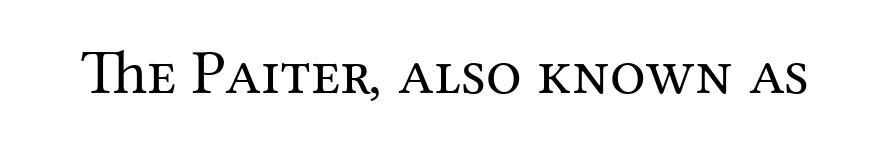
A typesetter would mark this as roman, not italic. You could not count columns in this text — the font is proportionally spaced. The passage shown has conventional tracking throughout. Is the type heavy? It reads as light-to-regular instead. Observe the serifs anchoring each vertical stroke in this sample. Rule under the text: the space is simply empty.
